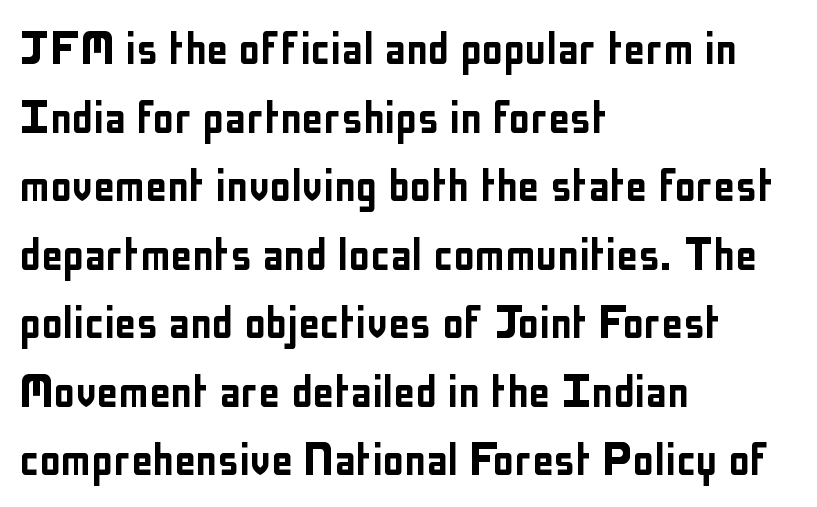
Q: Is the text italic (slanted)? A: No, it is upright.
Q: Is the typeface a serif or a sans-serif typeface? A: Sans-serif.
Q: Is the text underlined? A: No.
Q: How is the paragraph aligned? A: Left-aligned.
Q: Is the spacing between letters normal or unusually wide? A: Normal.
Q: Is the spacing between lines tight, normal or loose? A: Normal.
Q: Width (condensed, normal, or wide)? A: Condensed.
Q: Stroke contrast? A: Low.
Q: x-height? A: Medium.
Q: Monospaced? A: No.
